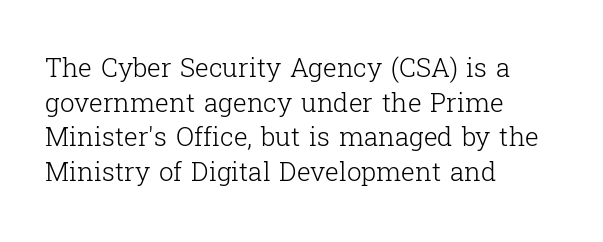
The image shows 26 px text type, upright; set left-aligned, normal line spacing (1.33x), normal letter spacing, not underlined.
